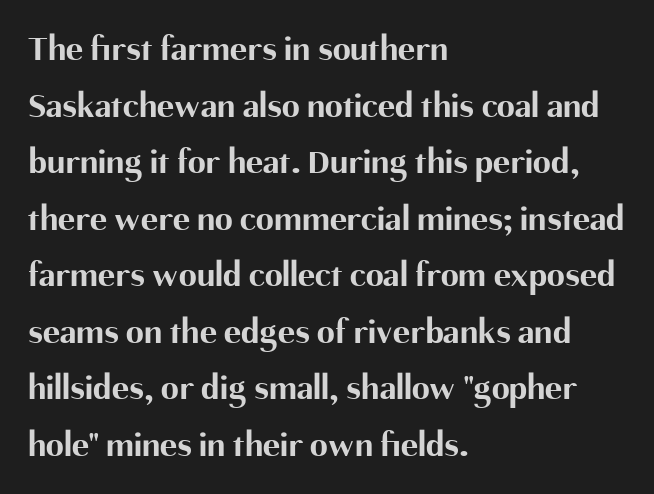
Q: Is the text bold? A: Yes.
Q: Is the text italic (slanted)? A: No, it is upright.
Q: Is the typeface a serif or a sans-serif typeface? A: Sans-serif.
Q: Is the text underlined? A: No.
Q: How is the paragraph aligned? A: Left-aligned.
Q: Is the spacing between letters normal or unusually wide? A: Normal.
Q: Is the spacing between lines tight, normal or loose? A: Normal.
Q: Width (condensed, normal, or wide)? A: Normal.
Q: Stroke contrast? A: Medium.
Q: x-height? A: Medium.
Q: Monospaced? A: No.
